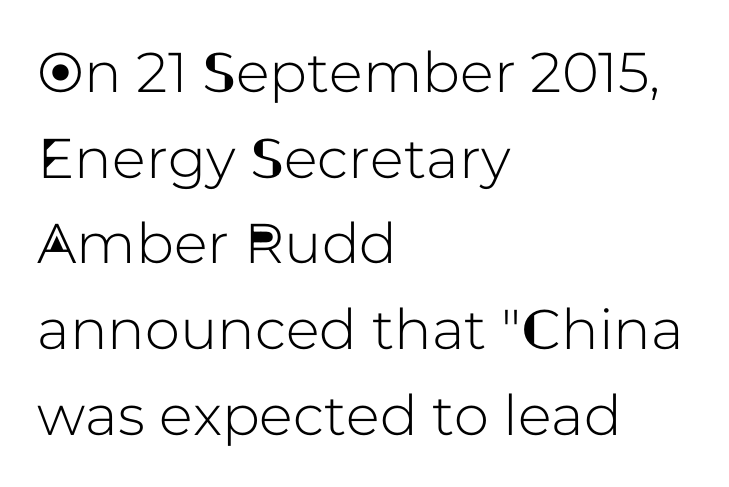
The horizontal fit of the characters is conventional and even. If you measured baseline to baseline, you'd find a middling distance. Notice how the stems are strictly vertical — no italics here. Each letter keeps its own natural width here, so spacing adapts to shape.
